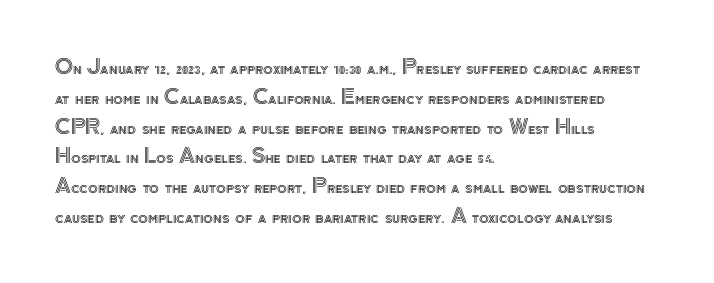
Q: Is the text italic (slanted)? A: No, it is upright.
Q: Is the text underlined? A: No.
Q: How is the paragraph aligned? A: Left-aligned.
Q: Is the spacing between letters normal or unusually wide? A: Normal.
Q: Is the spacing between lines tight, normal or loose? A: Normal.
